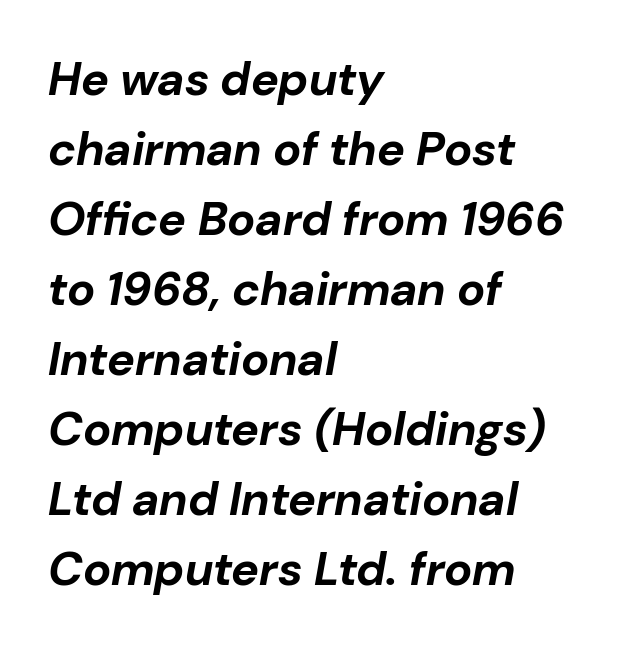
{"italic": "yes", "lean": "right", "slant_degrees": 10, "bold": "yes", "weight": "bold", "width": "normal", "stroke_contrast": "low", "x_height": "medium", "monospaced": "no", "underline": "no", "align": "left", "line_spacing": "normal", "line_spacing_ratio": 1.49, "letter_spacing": "normal", "letter_spacing_em": 0.0, "glyph_px": 47}
